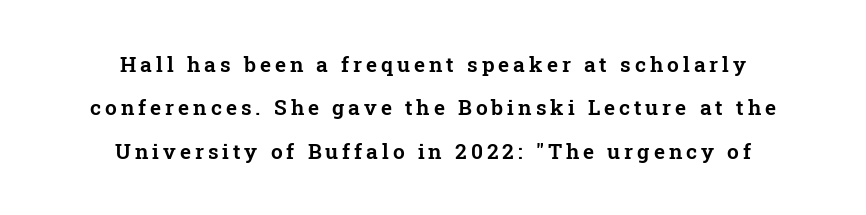
{"italic": "no", "underline": "no", "align": "center", "line_spacing": "loose", "line_spacing_ratio": 2.07, "glyph_px": 21}
